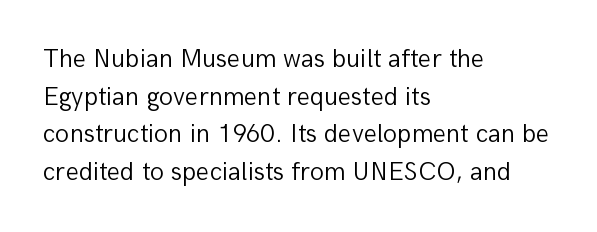
The image shows 26 px text type, upright; set left-aligned, normal line spacing (1.45x), normal letter spacing, not underlined.
